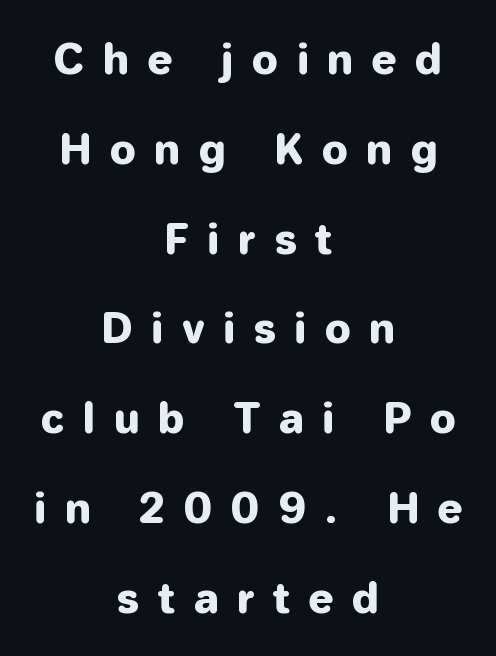
{"serif": "no", "italic": "no", "width": "normal", "stroke_contrast": "low", "x_height": "medium", "monospaced": "no", "underline": "no", "align": "center", "line_spacing": "loose", "line_spacing_ratio": 2.19, "letter_spacing": "wide", "letter_spacing_em": 0.47, "glyph_px": 41}
